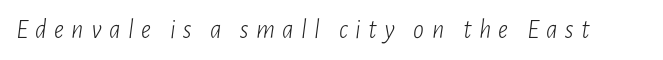
Q: Is the text bold? A: No.
Q: Is the text italic (slanted)? A: Yes, it leans right by about 7 degrees.
Q: Is the text underlined? A: No.
Q: Is the spacing between letters normal or unusually wide? A: Unusually wide.
